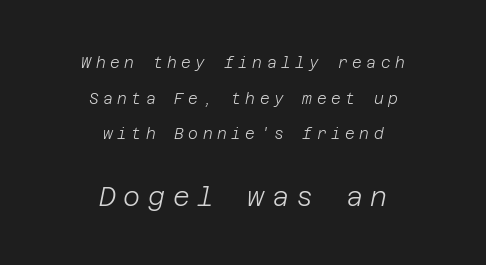
The image shows 26 px text type, italic (leaning right); set centered, loose line spacing (2.38x), unusually wide letter spacing (+0.3 em), not underlined; the second (bottom) block is 1.73x larger.
